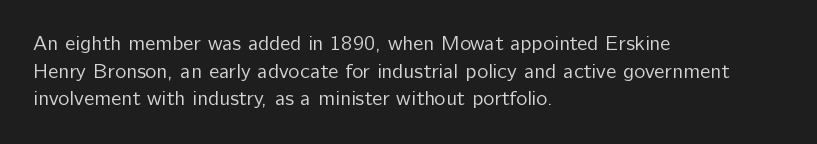
Teacher's note: observe the even left margin — that is flush-left alignment. The line texture is even and compact thanks to regular tracking. The lettering stays uniformly vertical, giving the passage a roman look. The baseline area is clear.
